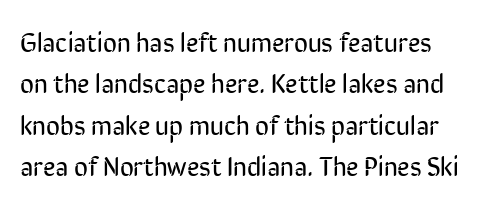
The image shows 27 px text type, upright; set normal line spacing (1.53x), normal letter spacing, not underlined.
